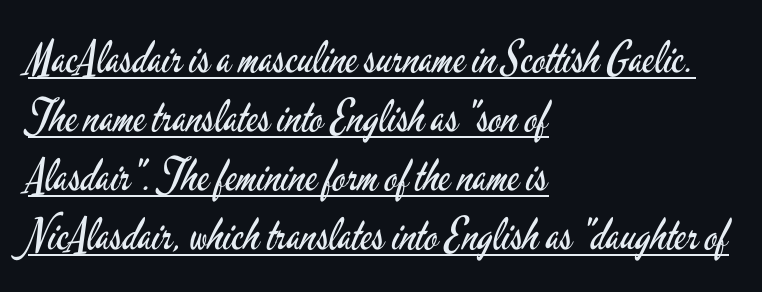
The image shows 44 px regular-weight, condensed sans-serif type; set left-aligned, normal line spacing (1.34x), normal letter spacing, underlined; low stroke contrast and a small x-height.
